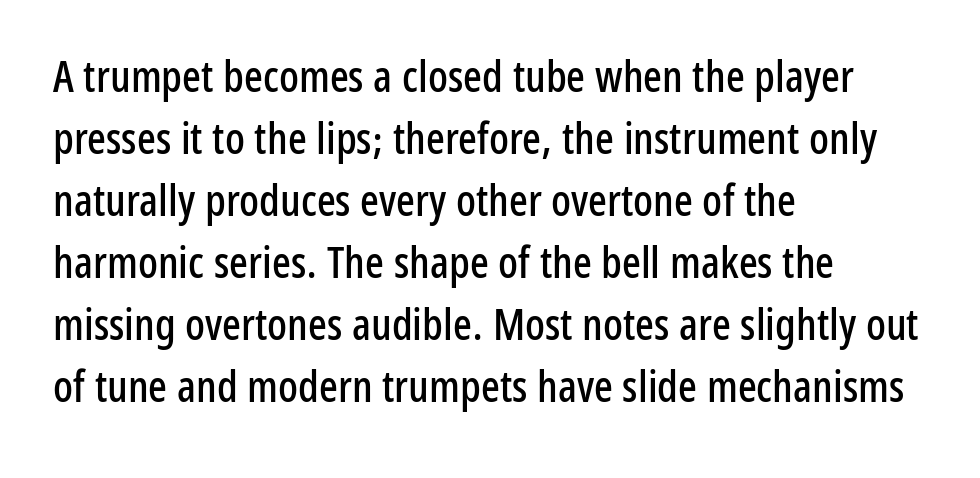
This is sans-serif lettering, the kind often seen on screens and signage. Just letters on the line, the space beneath them empty. Quick note: not italic, upright. Note the varied advance widths — an 'i' is clearly narrower than an 'm'. Summary of vertical rhythm: regular, with standard interline spacing.
